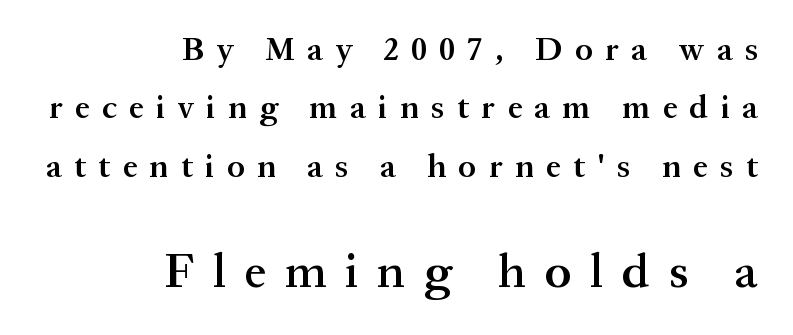
The image shows 49 px semibold serif type, upright; set right-aligned, line spacing 1.77x, unusually wide letter spacing (+0.38 em), not underlined; the second (bottom) block is 1.48x larger; medium stroke contrast and a medium x-height.
